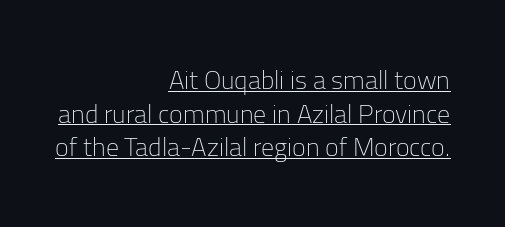
{"italic": "no", "bold": "no", "underline": "yes", "align": "right", "line_spacing": "normal", "line_spacing_ratio": 1.29, "letter_spacing": "normal", "letter_spacing_em": 0.0, "glyph_px": 26}
